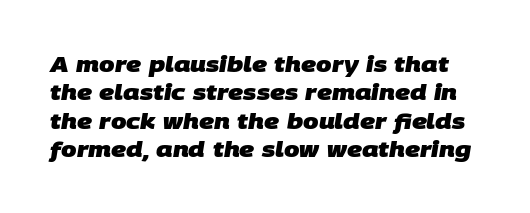
Q: Is the text bold? A: Yes.
Q: Is the text underlined? A: No.
Q: Is the spacing between letters normal or unusually wide? A: Normal.
Q: Is the spacing between lines tight, normal or loose? A: Normal.
